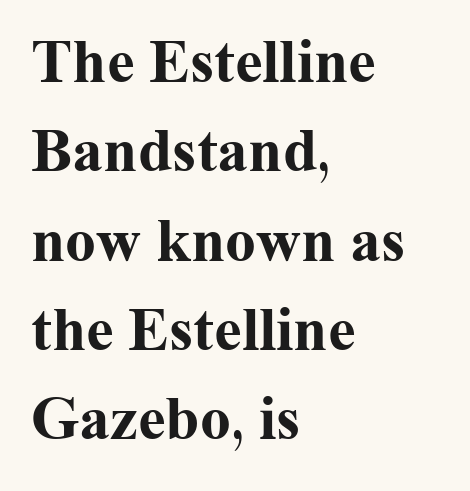
{"serif": "yes", "italic": "no", "bold": "yes", "weight": "bold", "width": "normal", "stroke_contrast": "medium", "x_height": "medium", "monospaced": "no", "underline": "no", "align": "left", "line_spacing": "normal", "line_spacing_ratio": 1.44, "letter_spacing": "normal", "letter_spacing_em": 0.0, "glyph_px": 62}
